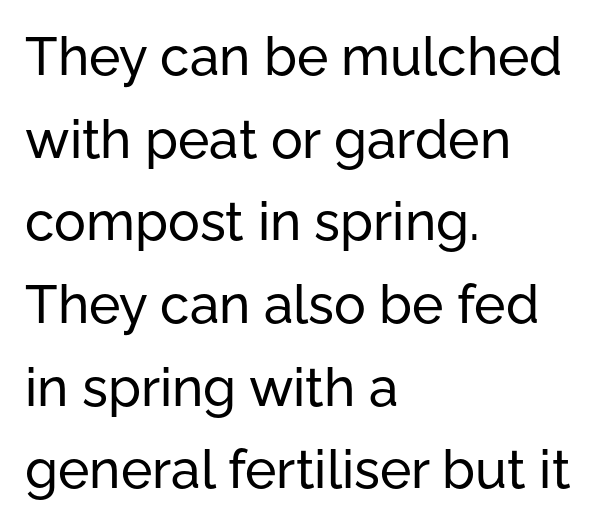
{"serif": "no", "italic": "no", "width": "normal", "stroke_contrast": "low", "x_height": "medium", "monospaced": "no", "underline": "no", "align": "left", "line_spacing": "normal", "line_spacing_ratio": 1.56, "letter_spacing": "normal", "letter_spacing_em": 0.0, "glyph_px": 53}
